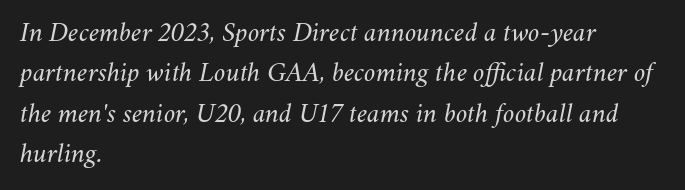
A bare baseline throughout the passage. Left-aligned paragraph, ragged on the right. If you measured baseline to baseline, you'd find a middling distance. The type is set solid horizontally, with unmodified tracking.
